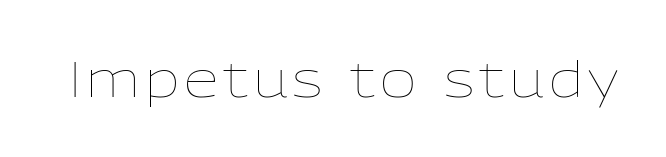
Heaviness? Minimal to ordinary, like unemphasized prose. Do the letters lean? They stand straight. The gap between lines stays unmarked. Proportional: the letters do not fall into vertical columns.
